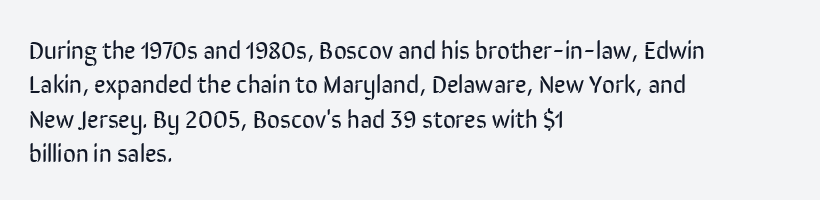
The image shows 25 px text type, upright; set left-aligned, normal line spacing (1.38x), normal letter spacing, not underlined.
